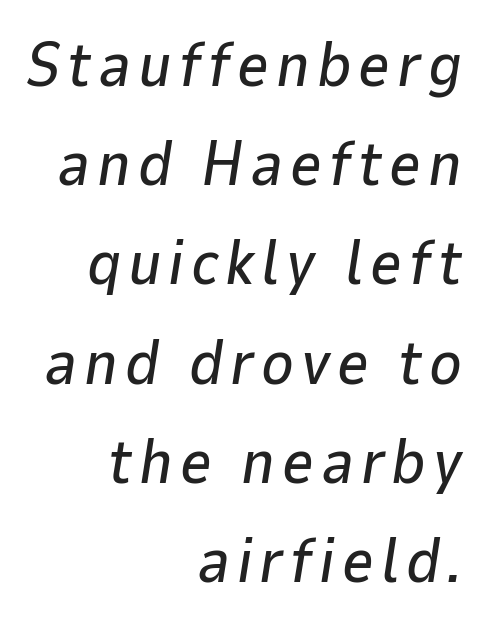
Horizontal bands of white between lines are of average thickness. Right-aligned paragraph, ragged on the left. Quick note: underline off. The specimen reads as italic at a glance. Varying glyph widths throughout — classic text-font behaviour.
